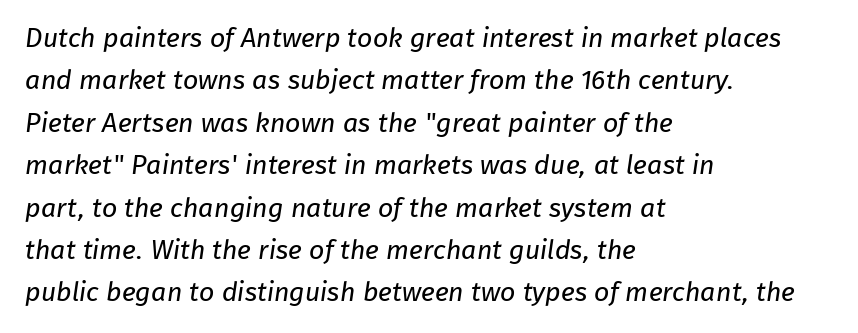
Teacher's note: observe the even left margin — that is flush-left alignment. Students, observe: this is what conventionally led text looks like. Check under the words: just untouched page. The font sits on the lighter half of the weight spectrum, regular included.
